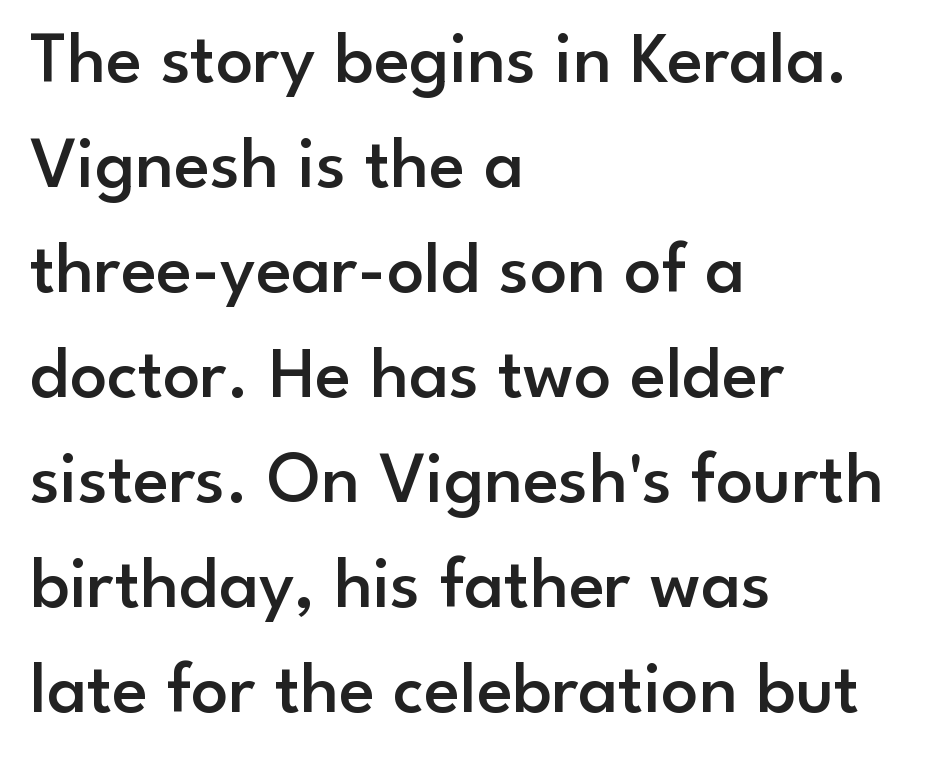
The image shows 74 px semibold sans-serif type, upright; set left-aligned, normal line spacing (1.42x), normal letter spacing, not underlined; low stroke contrast and a small x-height.
